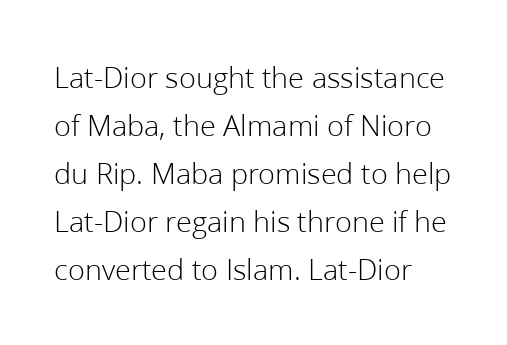
The image shows 31 px light sans-serif type, upright; set left-aligned, normal line spacing (1.55x), normal letter spacing, not underlined; low stroke contrast and a medium x-height.
